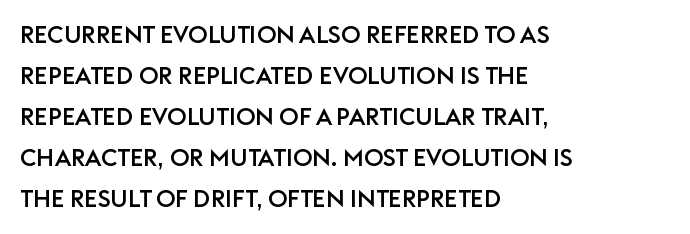
Q: Is the text italic (slanted)? A: No, it is upright.
Q: Is the text underlined? A: No.
Q: How is the paragraph aligned? A: Left-aligned.
Q: Is the spacing between letters normal or unusually wide? A: Normal.
